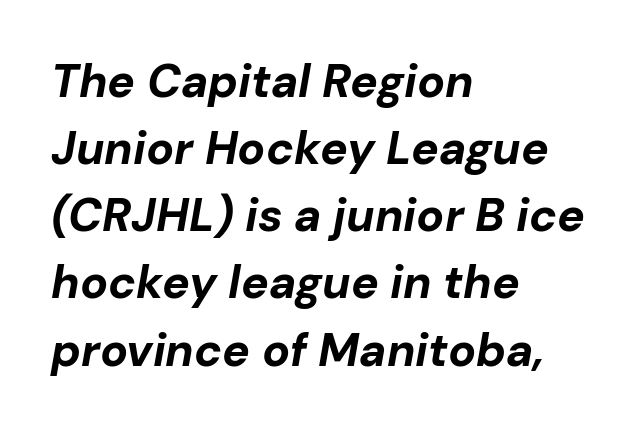
Q: Is the text bold? A: Yes.
Q: Is the text italic (slanted)? A: Yes, it leans right by about 10 degrees.
Q: Is the text underlined? A: No.
Q: How is the paragraph aligned? A: Left-aligned.
Q: Is the spacing between letters normal or unusually wide? A: Normal.
Q: Is the spacing between lines tight, normal or loose? A: Normal.
Q: Width (condensed, normal, or wide)? A: Normal.
Q: Stroke contrast? A: Low.
Q: x-height? A: Medium.
Q: Monospaced? A: No.
